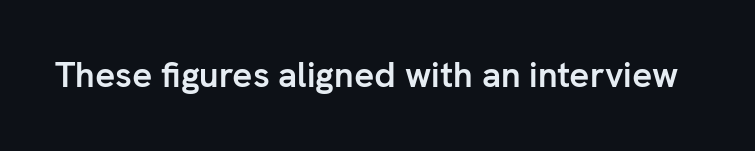
The image shows 35 px semibold sans-serif type, upright; set normal letter spacing, not underlined; low stroke contrast and a medium x-height.
